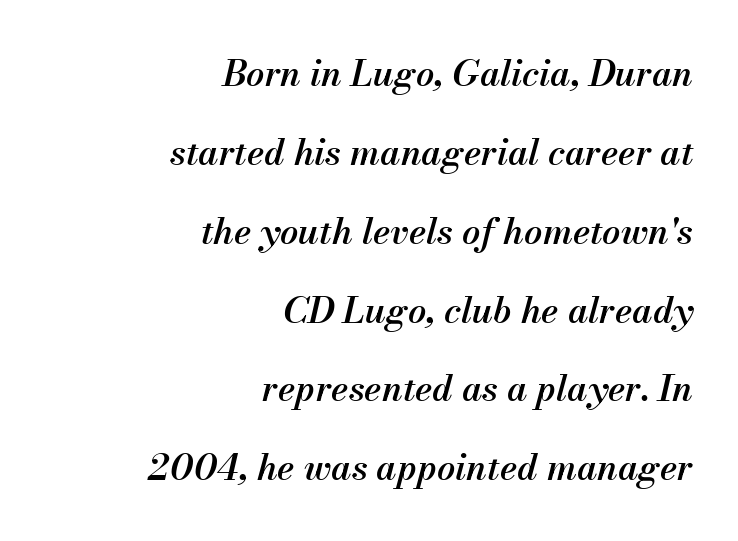
Q: Is the text bold? A: Semi-bold.
Q: Is the text italic (slanted)? A: Yes, it leans right by about 13 degrees.
Q: Is the text underlined? A: No.
Q: How is the paragraph aligned? A: Right-aligned.
Q: Is the spacing between letters normal or unusually wide? A: Normal.
Q: Is the spacing between lines tight, normal or loose? A: Loose.
Q: Width (condensed, normal, or wide)? A: Normal.
Q: Stroke contrast? A: Medium.
Q: x-height? A: Small.
Q: Monospaced? A: No.
